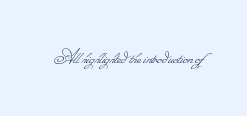
Students, note that the glyphs here touch the page at normal intervals. Any mark beneath the type? The region is blank. Is this a heavy cut? Hardly; it is regular or lighter.
